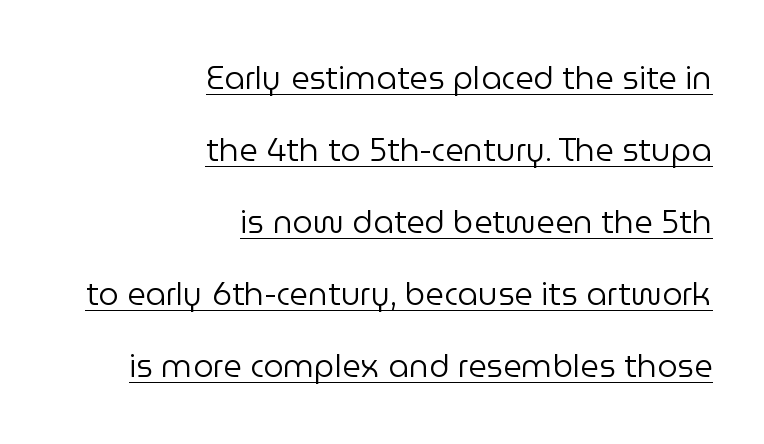
The image shows 32 px regular-weight sans-serif type, upright; set right-aligned, loose line spacing (2.25x), normal letter spacing, underlined; low stroke contrast and a medium x-height.
